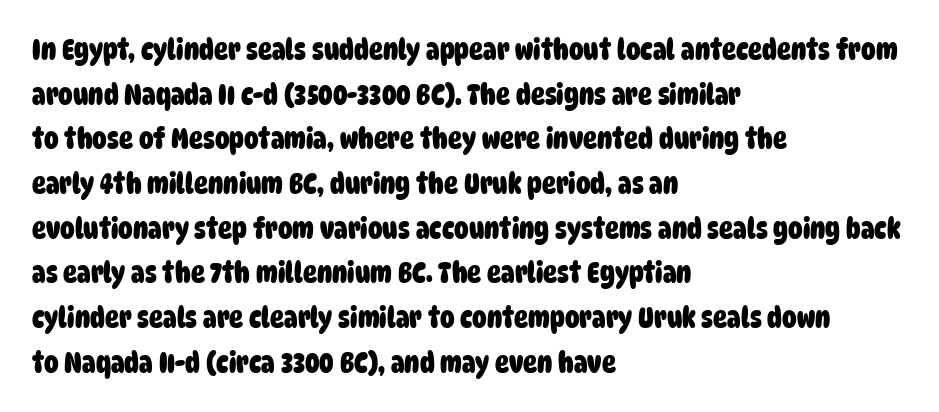
{"serif": "no", "bold": "yes", "weight": "heavy", "width": "condensed", "stroke_contrast": "low", "x_height": "large", "monospaced": "no", "underline": "no", "align": "left", "line_spacing": "normal", "line_spacing_ratio": 1.54, "letter_spacing": "normal", "letter_spacing_em": 0.0, "glyph_px": 29}
